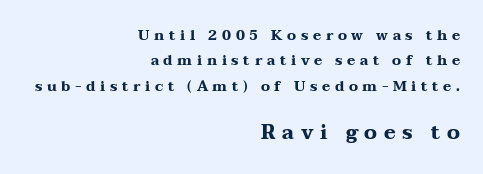
{"italic": "no", "bold": "yes", "underline": "no", "align": "right", "line_spacing_ratio": 1.81, "letter_spacing": "wide", "letter_spacing_em": 0.33, "larger_block": "second", "size_ratio": 1.43, "glyph_px": 20}
